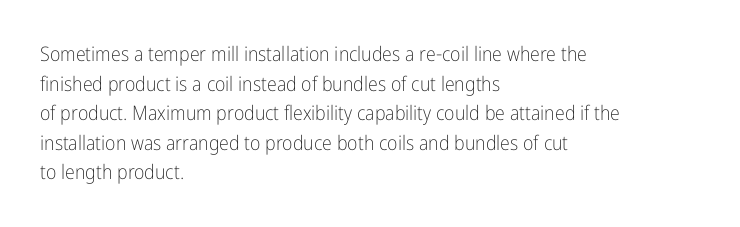
The image shows 20 px text type, upright; set left-aligned, normal line spacing (1.48x), normal letter spacing, not underlined.
